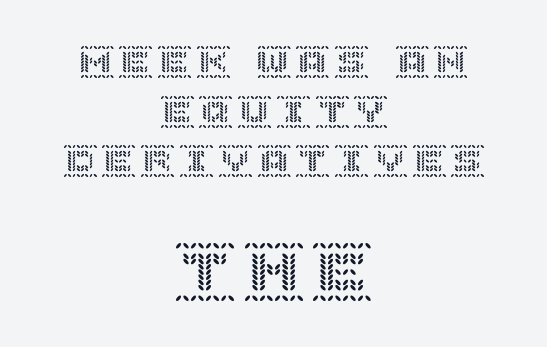
{"italic": "no", "width": "normal", "x_height": "large", "underline": "no", "align": "center", "line_spacing": "normal", "line_spacing_ratio": 1.46, "larger_block": "second", "size_ratio": 1.76, "glyph_px": 60}
